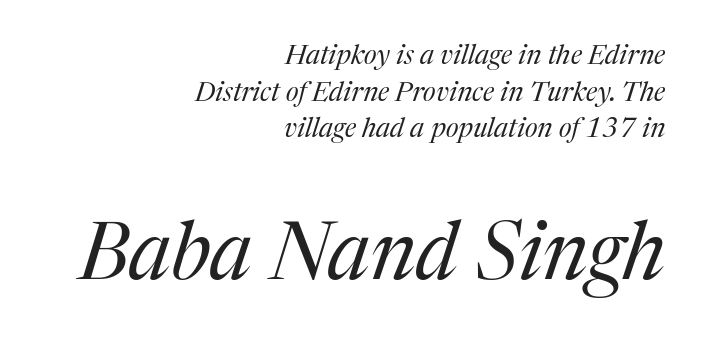
Quick note: italic. How are the letters spaced? Ordinarily, with no added tracking. The type family on display is of the serif kind. Descenders hang freely into open space. The second block has been scaled up relative to the first.
